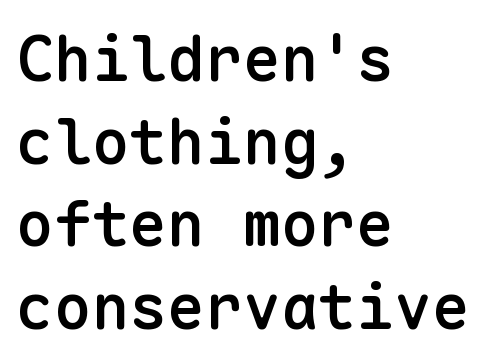
{"serif": "no", "italic": "no", "bold": "semi", "weight": "semibold", "width": "normal", "stroke_contrast": "low", "x_height": "medium", "monospaced": "yes", "underline": "no", "align": "left", "line_spacing": "normal", "line_spacing_ratio": 1.31, "letter_spacing": "normal", "letter_spacing_em": 0.0, "glyph_px": 63}
